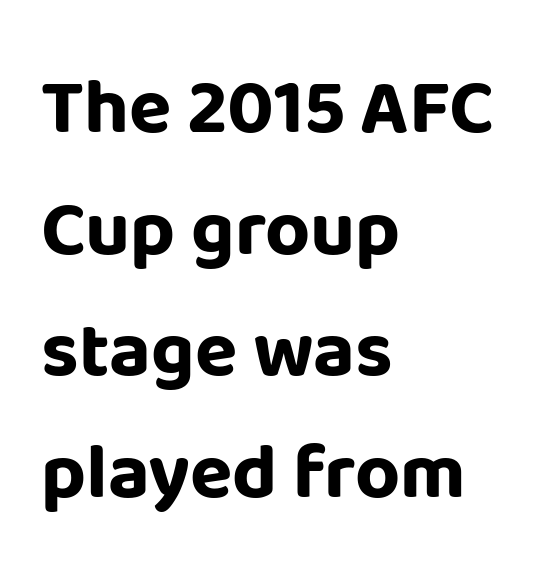
{"serif": "no", "italic": "no", "bold": "yes", "weight": "bold", "width": "normal", "stroke_contrast": "low", "x_height": "large", "monospaced": "no", "underline": "no", "align": "left", "line_spacing": "normal", "line_spacing_ratio": 1.56, "letter_spacing": "normal", "letter_spacing_em": 0.0, "glyph_px": 78}
